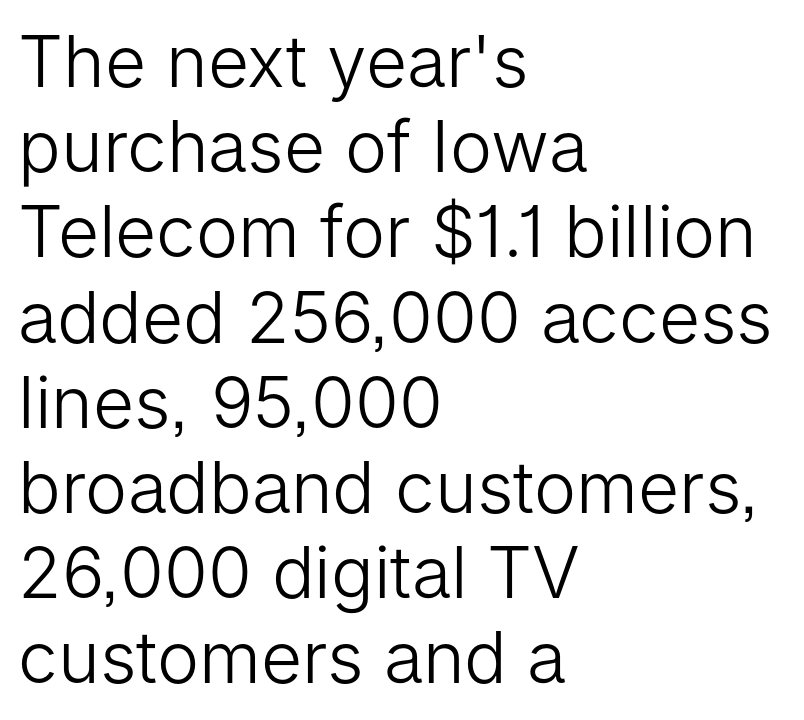
The image shows 71 px light sans-serif type, upright; set left-aligned, line spacing 1.2x, normal letter spacing, not underlined; low stroke contrast and a medium x-height.
